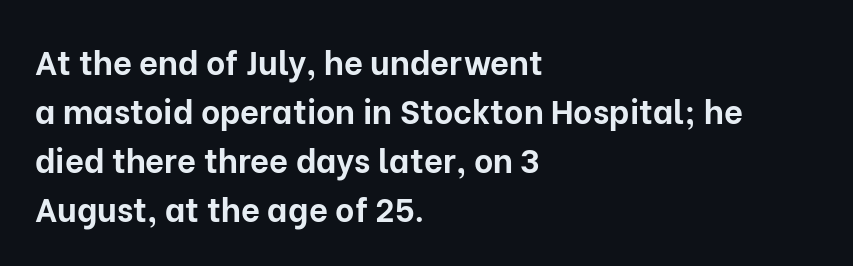
The image shows 33 px bold sans-serif type, upright; set left-aligned, normal line spacing (1.48x), normal letter spacing, not underlined; low stroke contrast and a medium x-height.
